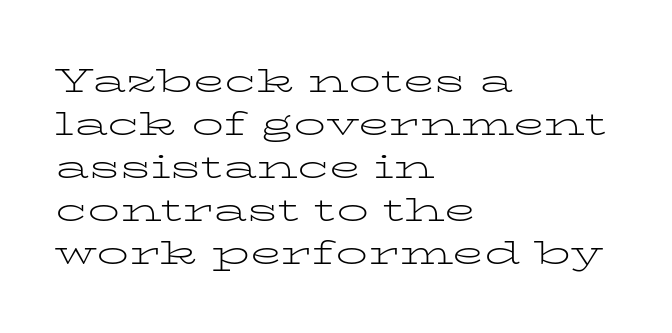
Q: Is the text bold? A: No.
Q: Is the text italic (slanted)? A: No, it is upright.
Q: Is the typeface a serif or a sans-serif typeface? A: Serif.
Q: Is the text underlined? A: No.
Q: How is the paragraph aligned? A: Left-aligned.
Q: Is the spacing between letters normal or unusually wide? A: Normal.
Q: Is the spacing between lines tight, normal or loose? A: Normal.
Q: Width (condensed, normal, or wide)? A: Wide.
Q: Stroke contrast? A: Low.
Q: x-height? A: Medium.
Q: Monospaced? A: No.
